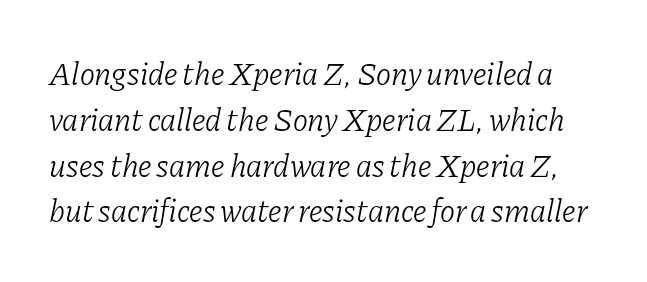
The strip under each line holds only bare page. Type style note: has serifs. Letter spacing: default. Caption: face not bold, strokes unweighted.
